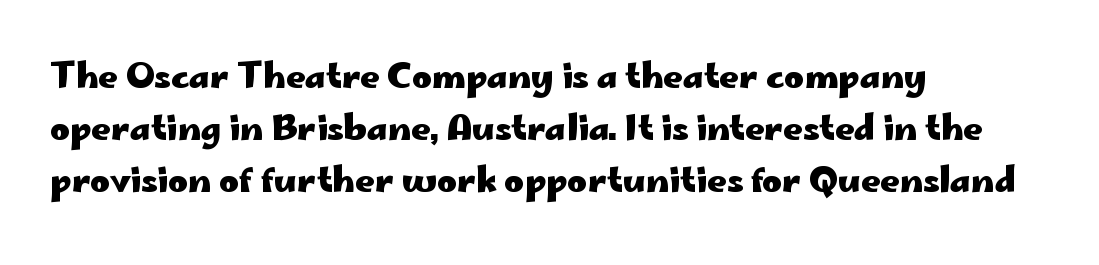
The image shows 34 px heavy, wide sans-serif type, upright; set left-aligned, normal line spacing (1.53x), normal letter spacing, not underlined; low stroke contrast and a small x-height.
